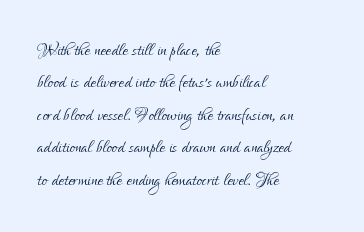
The image shows 24 px text type; set left-aligned, normal line spacing (1.35x), normal letter spacing, not underlined.
